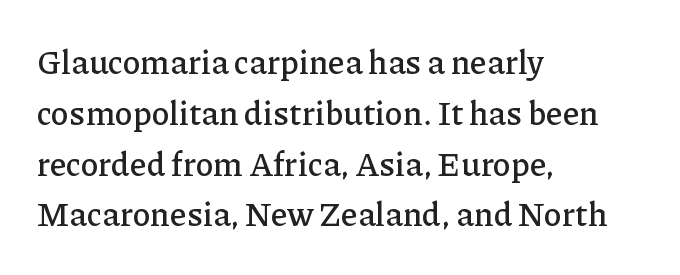
In CSS terms this would be text-align: left. Interline gaps are of average width in this sample. Think of a printed novel: that variable character pitch is what you see here. If you drew a line through each stem, it would be perfectly vertical. Does the type have serifs? Yes, each stem ends in a small foot.
